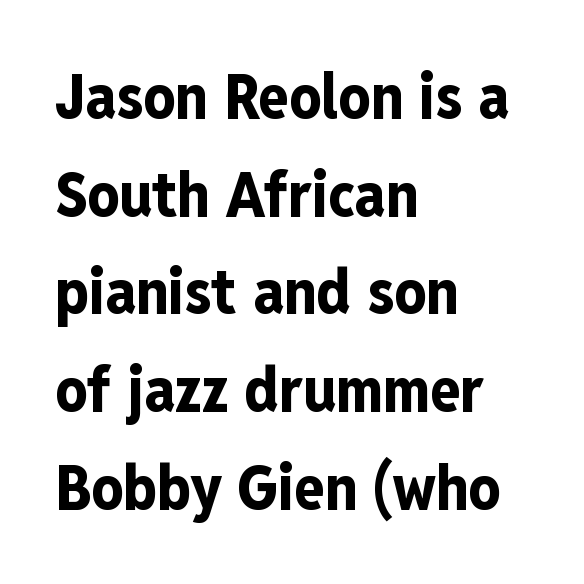
{"serif": "no", "italic": "no", "bold": "yes", "weight": "bold", "width": "condensed", "stroke_contrast": "low", "x_height": "medium", "monospaced": "no", "underline": "no", "align": "left", "line_spacing": "normal", "line_spacing_ratio": 1.55, "letter_spacing": "normal", "letter_spacing_em": 0.0, "glyph_px": 63}
